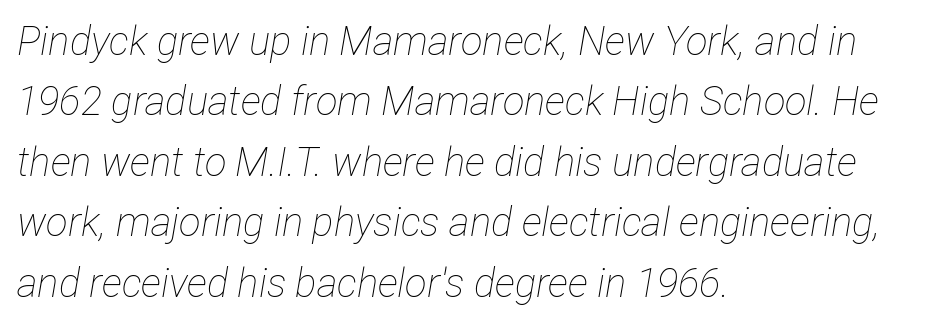
{"italic": "yes", "lean": "right", "slant_degrees": 12, "bold": "no", "weight": "thin", "width": "condensed", "stroke_contrast": "low", "x_height": "medium", "monospaced": "no", "underline": "no", "align": "left", "line_spacing": "normal", "line_spacing_ratio": 1.51, "letter_spacing": "normal", "letter_spacing_em": 0.0, "glyph_px": 40}
